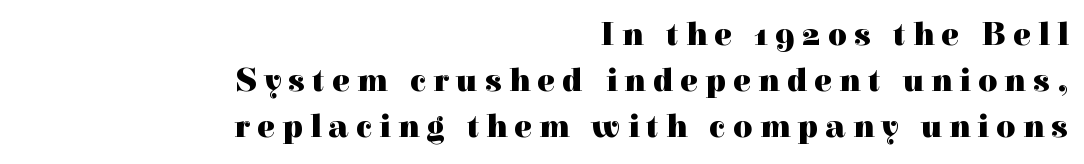
The image shows 33 px heavy serif type, upright; set right-aligned, normal line spacing (1.4x), unusually wide letter spacing (+0.22 em), not underlined; a medium x-height.
